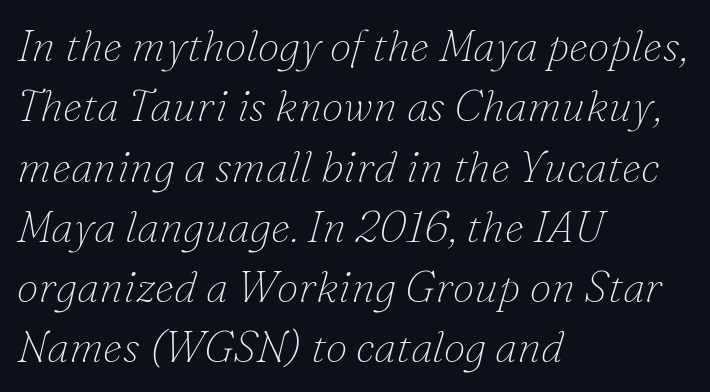
Is this a fixed-width face? No — the glyphs have proportional, varying widths. Whoever set this chose a conventional vertical rhythm. Just letters on the line, the space beneath them empty. Serif or sans? Serif — the stroke terminals have little feet.
